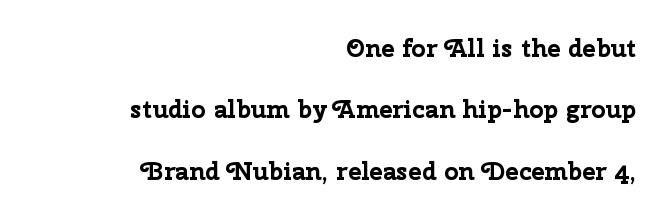
The image shows 25 px bold type, upright; set right-aligned, loose line spacing (2.46x), normal letter spacing, not underlined.
